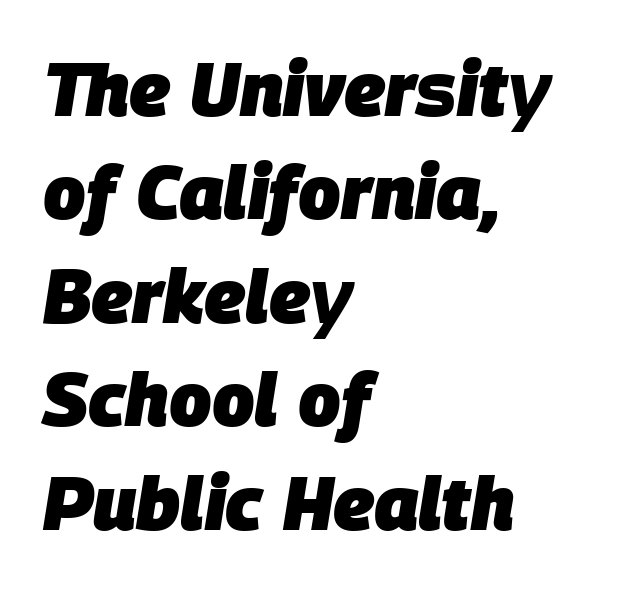
The image shows 75 px heavy type, italic (leaning right); set left-aligned, normal line spacing (1.38x), normal letter spacing, not underlined; low stroke contrast and a large x-height.
